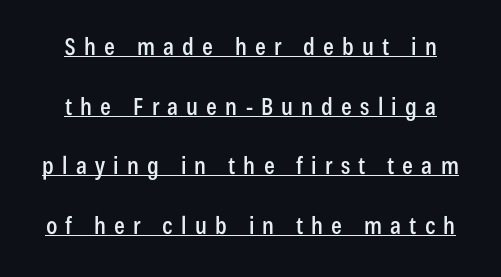
Is there much room between lines? Yes — plenty of vertical air separates them. The rendering inserts visible extra space after every character. When letters stand straight like this, we call the style roman or upright. The string is rendered with underlining switched on.
